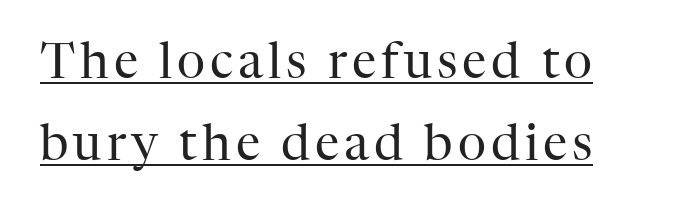
Q: Is the text bold? A: No.
Q: Is the text italic (slanted)? A: No, it is upright.
Q: Is the typeface a serif or a sans-serif typeface? A: Serif.
Q: Is the text underlined? A: Yes.
Q: Is the spacing between lines tight, normal or loose? A: Normal.
Q: Width (condensed, normal, or wide)? A: Normal.
Q: Stroke contrast? A: High.
Q: x-height? A: Medium.
Q: Monospaced? A: No.
